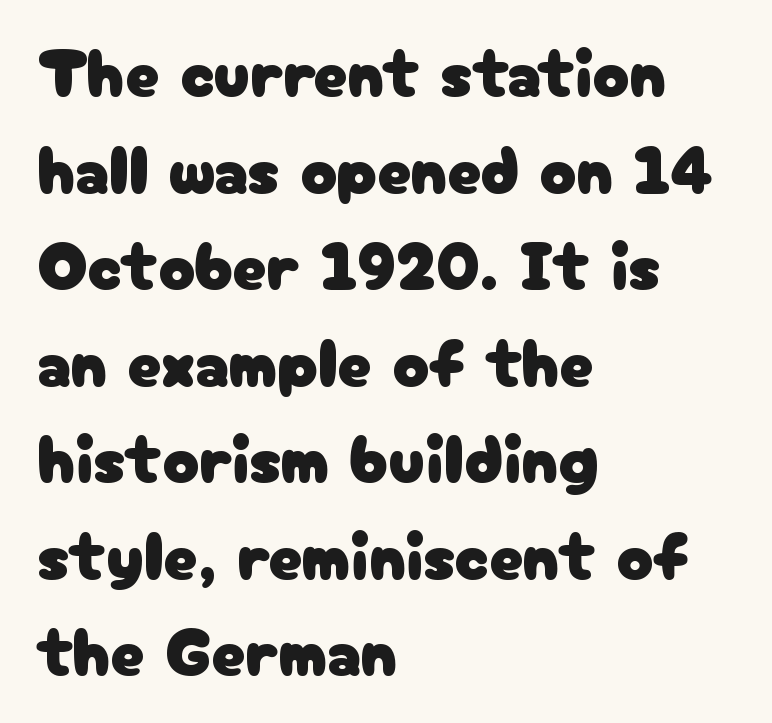
{"serif": "no", "italic": "no", "width": "normal", "stroke_contrast": "low", "x_height": "medium", "monospaced": "no", "underline": "no", "align": "left", "line_spacing": "normal", "line_spacing_ratio": 1.42, "letter_spacing": "normal", "letter_spacing_em": 0.0, "glyph_px": 68}
